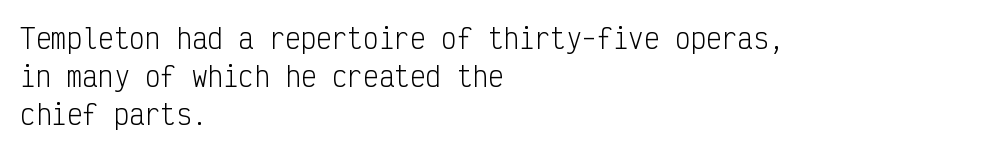
{"italic": "no", "bold": "no", "underline": "no", "align": "left", "line_spacing": "normal", "line_spacing_ratio": 1.47, "letter_spacing": "normal", "letter_spacing_em": 0.0, "glyph_px": 26}
